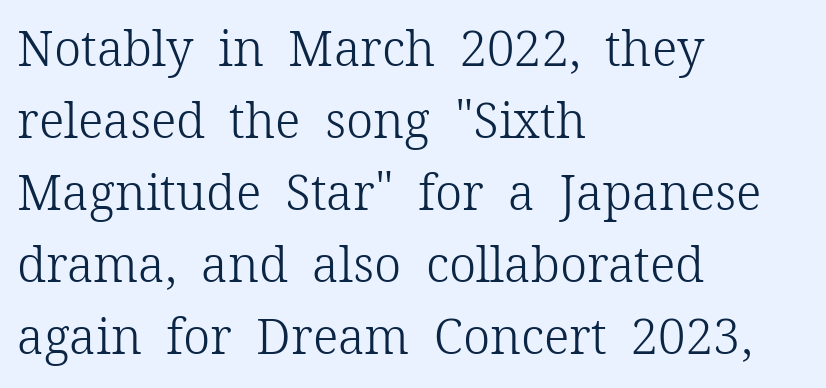
The image shows 49 px light serif type, upright; set left-aligned, normal line spacing (1.47x), normal letter spacing, not underlined; low stroke contrast and a medium x-height.
